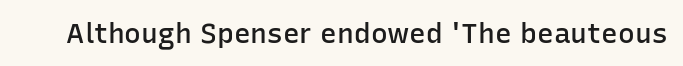
A bit beefed up — I'd call it semibold rather than bold. Look at the tracking — it's just the regular setting, nothing added. The space beneath each line is pristine and unruled. Varying glyph widths throughout — classic text-font behaviour. Typographically, this falls in the sans-serif category.
